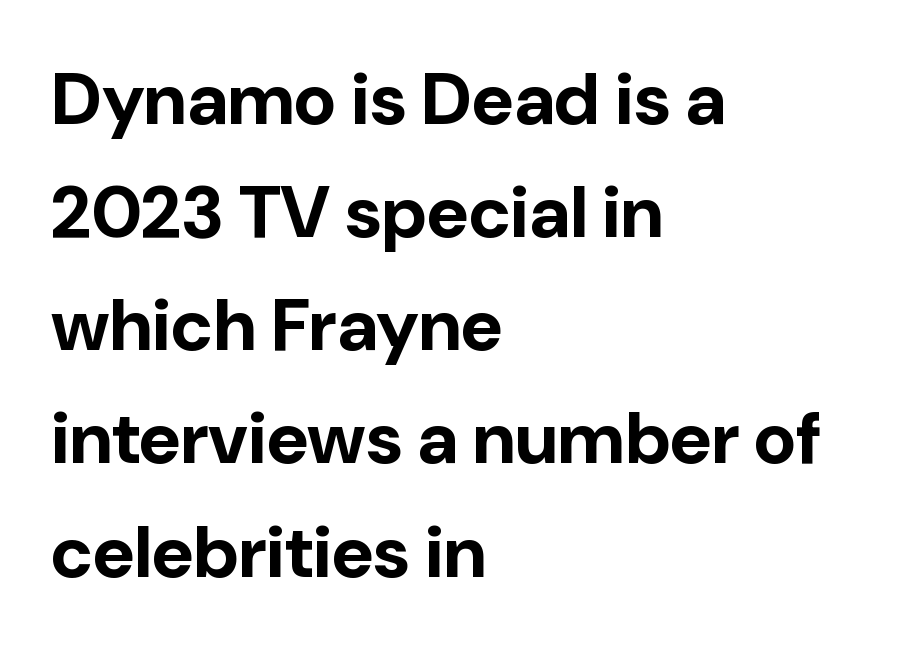
Q: Is the text bold? A: Yes.
Q: Is the text italic (slanted)? A: No, it is upright.
Q: Is the typeface a serif or a sans-serif typeface? A: Sans-serif.
Q: Is the text underlined? A: No.
Q: How is the paragraph aligned? A: Left-aligned.
Q: Is the spacing between letters normal or unusually wide? A: Normal.
Q: Is the spacing between lines tight, normal or loose? A: Normal.
Q: Width (condensed, normal, or wide)? A: Normal.
Q: Stroke contrast? A: Low.
Q: x-height? A: Medium.
Q: Monospaced? A: No.
